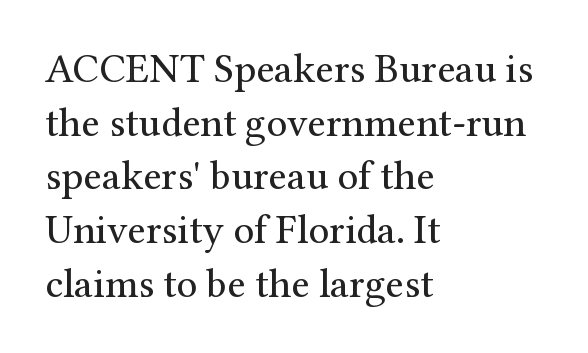
Look at the tracking — it's just the regular setting, nothing added. It's the straight-up-and-down kind of type. Font category for this specimen: serif. A typesetter would call this proportional, since set widths differ per character. These lines stack with their left ends in a neat column.
